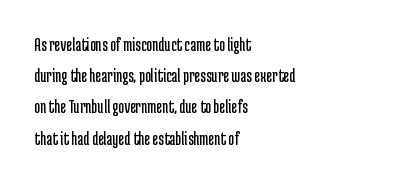
Q: Is the text bold? A: No.
Q: Is the text italic (slanted)? A: No, it is upright.
Q: Is the text underlined? A: No.
Q: How is the paragraph aligned? A: Left-aligned.
Q: Is the spacing between letters normal or unusually wide? A: Normal.
Q: Is the spacing between lines tight, normal or loose? A: Normal.
